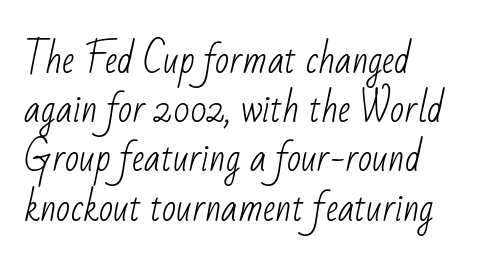
Q: Is the text bold? A: No.
Q: Is the typeface a serif or a sans-serif typeface? A: Sans-serif.
Q: Is the text underlined? A: No.
Q: How is the paragraph aligned? A: Left-aligned.
Q: Is the spacing between letters normal or unusually wide? A: Normal.
Q: Is the spacing between lines tight, normal or loose? A: Normal.
Q: Width (condensed, normal, or wide)? A: Condensed.
Q: Stroke contrast? A: Low.
Q: x-height? A: Small.
Q: Monospaced? A: No.
